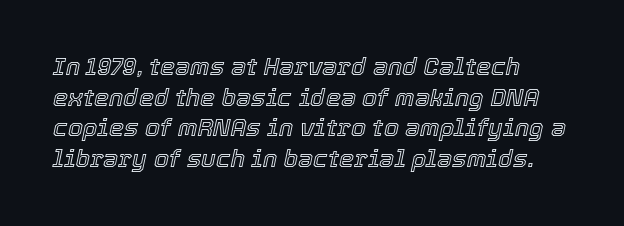
Emphasis-style slanted type is in use. The vertical gap from one line to the next is medium. Quick note: underline off. What stands out about the letter spacing? Nothing — it is the standard amount.
